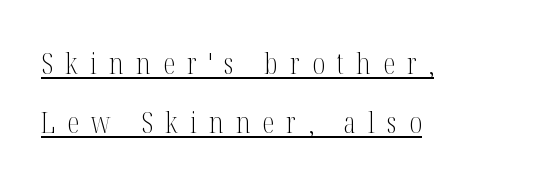
The image shows 30 px light, condensed serif type, upright; set left-aligned, loose line spacing (1.97x), unusually wide letter spacing (+0.41 em), underlined; medium stroke contrast and a medium x-height.
